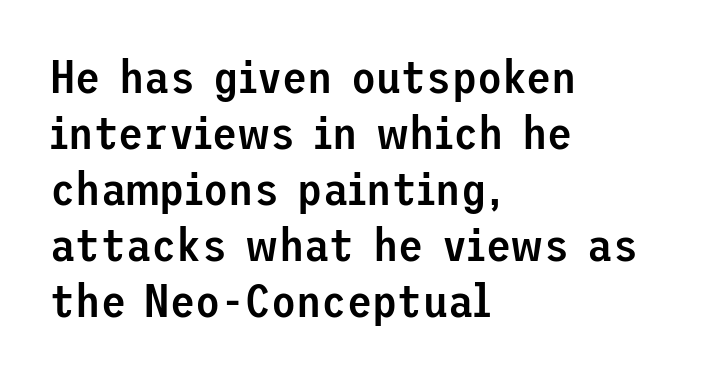
The image shows 46 px semibold sans-serif type, upright; set left-aligned, line spacing 1.22x, normal letter spacing, not underlined; low stroke contrast and a medium x-height.
